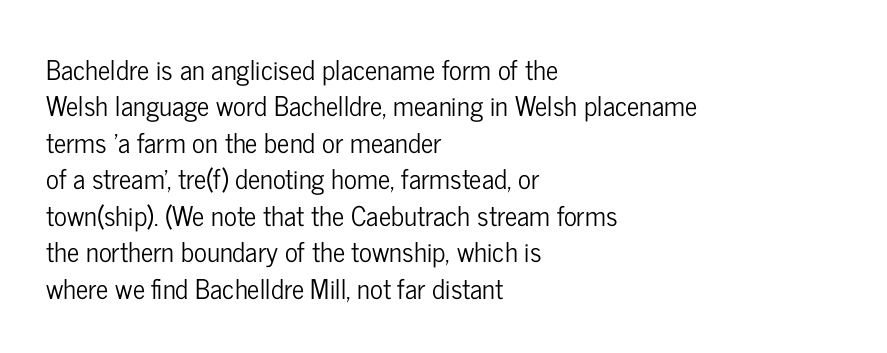
Q: Is the text italic (slanted)? A: No, it is upright.
Q: Is the text underlined? A: No.
Q: How is the paragraph aligned? A: Left-aligned.
Q: Is the spacing between letters normal or unusually wide? A: Normal.
Q: Is the spacing between lines tight, normal or loose? A: Normal.
